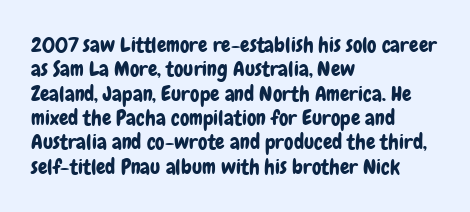
{"italic": "no", "underline": "no", "align": "left", "line_spacing_ratio": 1.16, "letter_spacing": "normal", "letter_spacing_em": 0.0, "glyph_px": 21}
